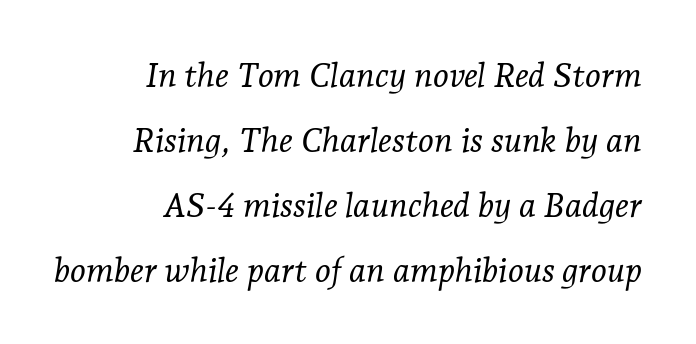
The image shows 34 px light serif type, italic (leaning right); set right-aligned, loose line spacing (1.91x), normal letter spacing, not underlined; low stroke contrast and a medium x-height.
